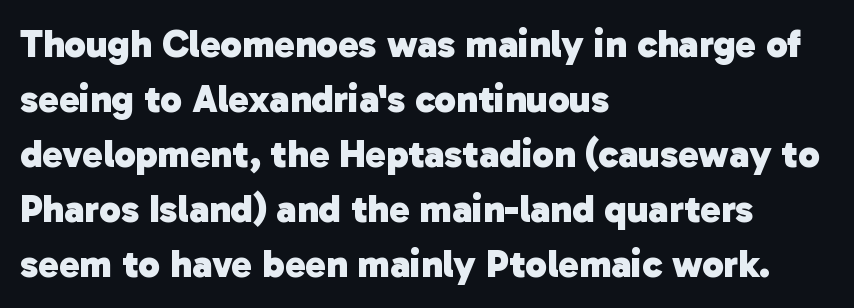
Casual observation: everything's shoved over to the left. What kind of face is this? One without serifs — a sans. Varying glyph widths throughout — classic text-font behaviour. Evenly set lines give the paragraph a standard silhouette. Letters rest on an invisible, unmarked baseline. The line texture is even and compact thanks to regular tracking.
